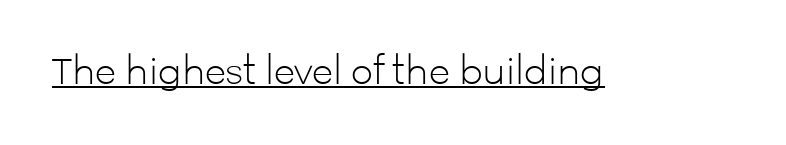
Q: Is the text bold? A: No.
Q: Is the text italic (slanted)? A: No, it is upright.
Q: Is the typeface a serif or a sans-serif typeface? A: Sans-serif.
Q: Is the text underlined? A: Yes.
Q: Is the spacing between letters normal or unusually wide? A: Normal.
Q: Width (condensed, normal, or wide)? A: Normal.
Q: Stroke contrast? A: Low.
Q: x-height? A: Medium.
Q: Monospaced? A: No.
